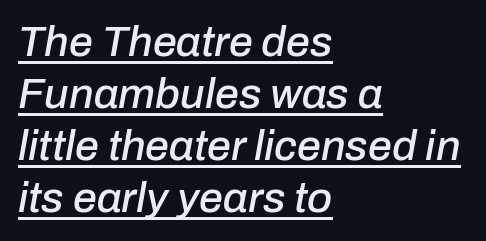
The image shows 43 px text type, italic (leaning right); set left-aligned, line spacing 1.21x, normal letter spacing, underlined; low stroke contrast and a medium x-height.
